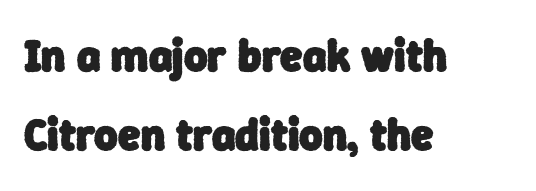
{"serif": "no", "bold": "yes", "weight": "heavy", "width": "normal", "stroke_contrast": "low", "x_height": "medium", "monospaced": "no", "underline": "no", "align": "left", "line_spacing_ratio": 1.76, "letter_spacing": "normal", "letter_spacing_em": 0.0, "glyph_px": 45}
